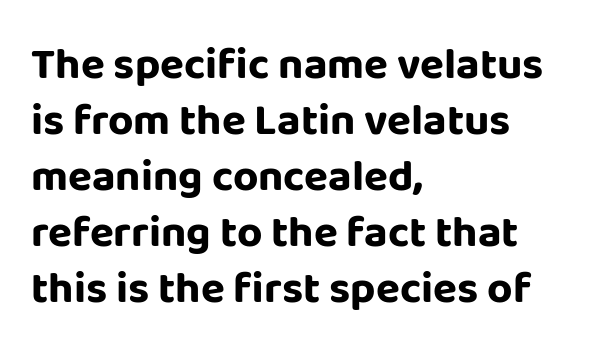
Q: Is the text bold? A: Yes.
Q: Is the text italic (slanted)? A: No, it is upright.
Q: Is the typeface a serif or a sans-serif typeface? A: Sans-serif.
Q: Is the text underlined? A: No.
Q: How is the paragraph aligned? A: Left-aligned.
Q: Is the spacing between letters normal or unusually wide? A: Normal.
Q: Is the spacing between lines tight, normal or loose? A: Normal.
Q: Width (condensed, normal, or wide)? A: Normal.
Q: Stroke contrast? A: Low.
Q: x-height? A: Large.
Q: Monospaced? A: No.
